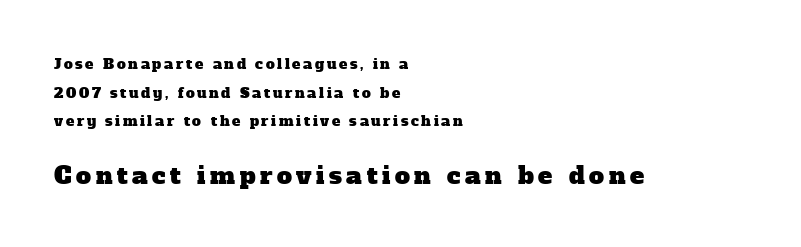
The image shows 24 px text type; set left-aligned, loose line spacing (2.05x), not underlined; the second (bottom) block is 1.71x larger.
